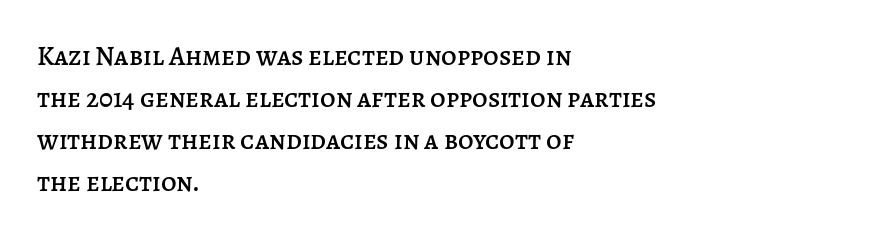
{"italic": "no", "underline": "no", "align": "left", "line_spacing": "normal", "line_spacing_ratio": 1.56, "letter_spacing": "normal", "letter_spacing_em": 0.0, "glyph_px": 27}
